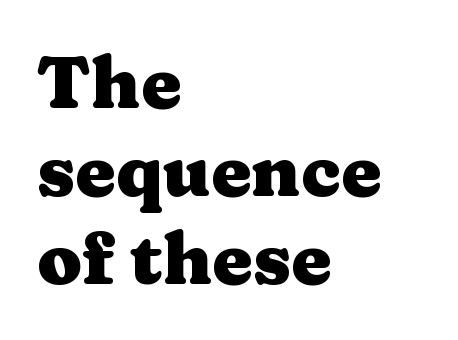
The image shows 72 px heavy, wide serif type, upright; set left-aligned, line spacing 1.22x, normal letter spacing, not underlined; medium stroke contrast and a medium x-height.
